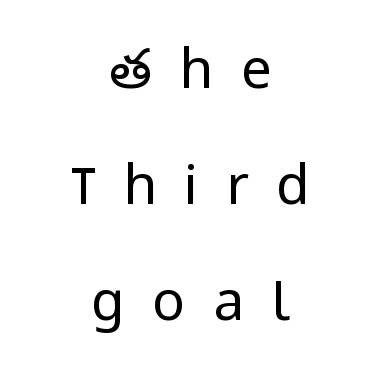
Q: Is the text bold? A: No.
Q: Is the text italic (slanted)? A: No, it is upright.
Q: Is the typeface a serif or a sans-serif typeface? A: Sans-serif.
Q: Is the text underlined? A: No.
Q: How is the paragraph aligned? A: Centered.
Q: Is the spacing between letters normal or unusually wide? A: Unusually wide.
Q: Is the spacing between lines tight, normal or loose? A: Loose.
Q: Width (condensed, normal, or wide)? A: Condensed.
Q: Stroke contrast? A: Low.
Q: x-height? A: Large.
Q: Monospaced? A: No.
